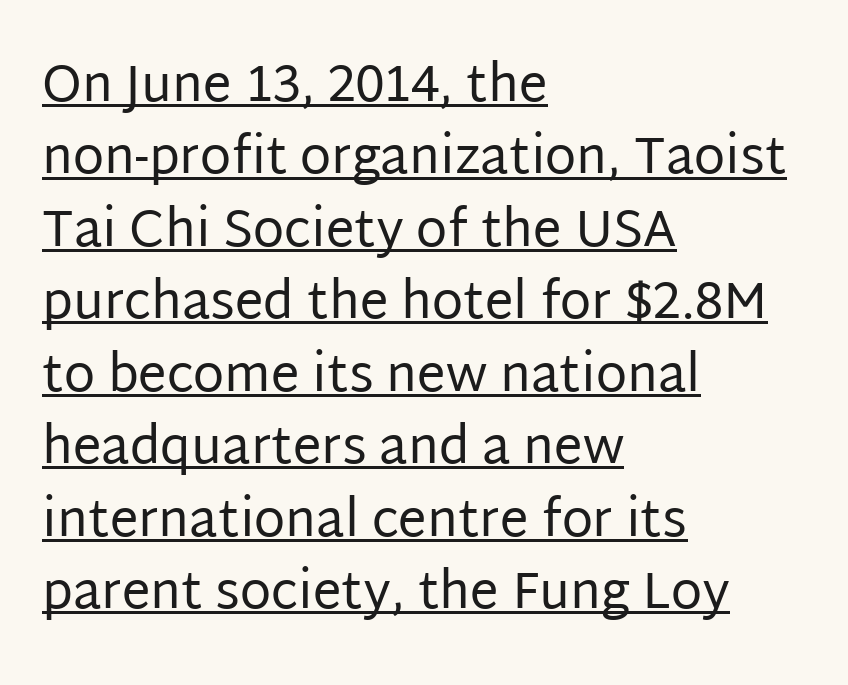
The image shows 51 px regular-weight sans-serif type, upright; set left-aligned, normal line spacing (1.42x), normal letter spacing, underlined; low stroke contrast and a large x-height.
